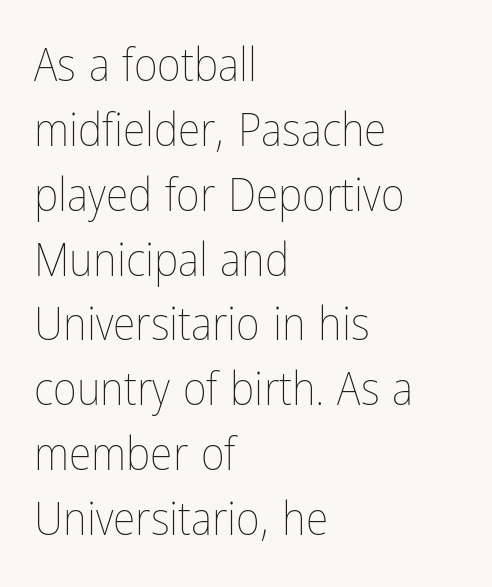
The image shows 46 px thin, condensed type, upright; set left-aligned, normal line spacing (1.41x), normal letter spacing, not underlined; low stroke contrast and a medium x-height.
